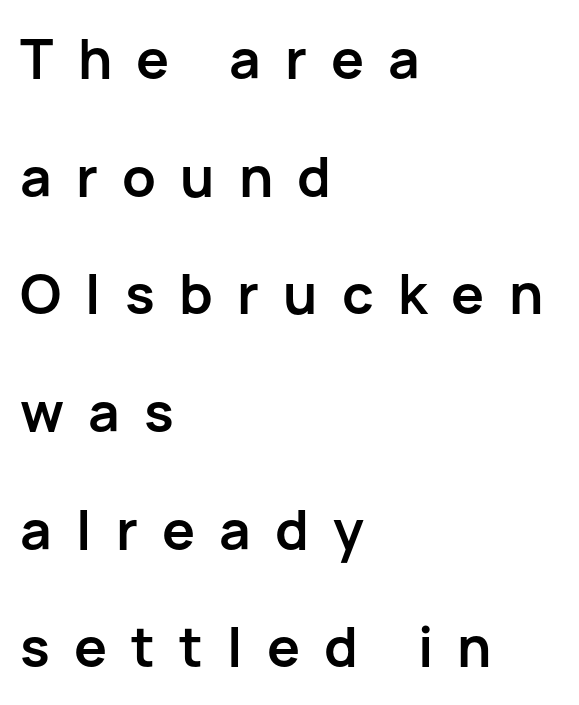
The characters display no serif detailing; their extremities are plain. You could only call the tracking loose — the letters float apart. The rendering uses a bold face; every stroke is thick and dark. Baseline-to-baseline distance is far greater than the letter height. Varying glyph widths throughout — classic text-font behaviour. The rag falls on the right side of this text block.
